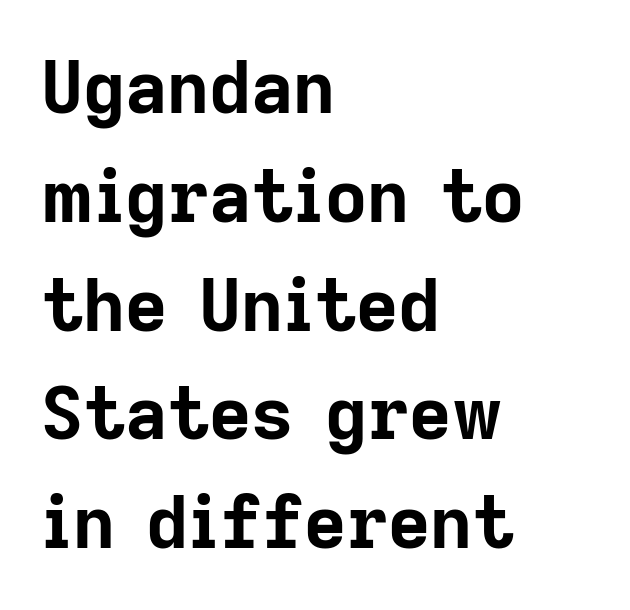
This sample uses plain, unmodified letter spacing. A normal amount of white space separates one row of letters from the next. Which margin do the lines hug? The left one — the right edge is uneven. Just letters on the line, the space beneath them empty.
